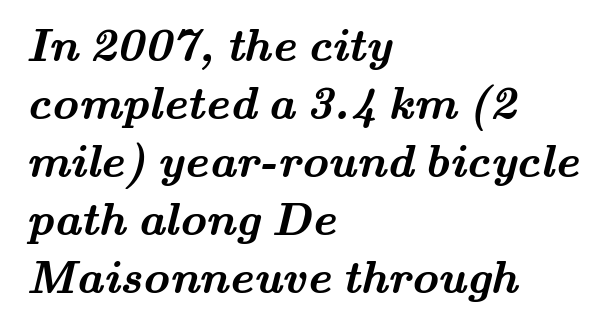
Font category for this specimen: serif. Is this a fixed-width face? No — the glyphs have proportional, varying widths. Here the glyphs are tracked normally, forming tight word shapes. Layout note: lines flush left. Reading down the column, the eye jumps a familiar distance to each next line. The passage shown is emphatically bold.
